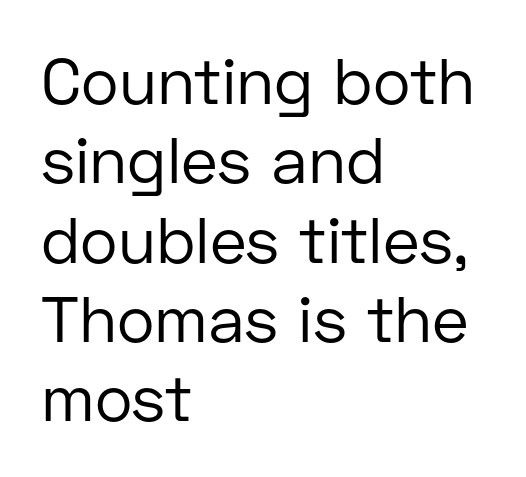
The image shows 64 px regular-weight sans-serif type, upright; set left-aligned, line spacing 1.24x, normal letter spacing, not underlined; low stroke contrast and a medium x-height.
